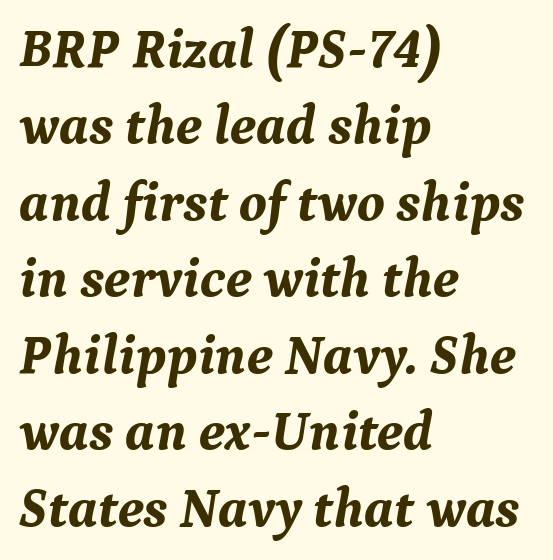
The image shows 55 px bold serif type, italic (leaning right); set left-aligned, normal line spacing (1.39x), normal letter spacing, not underlined; medium stroke contrast and a medium x-height.
